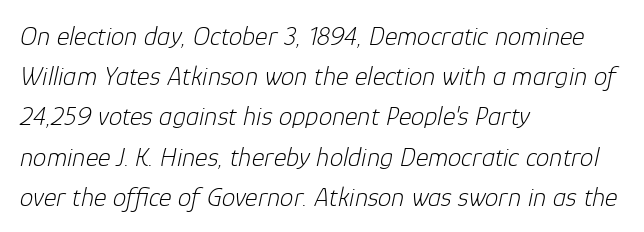
Beneath every word, the page is bare. Each line starts at the same left margin while the right side varies. Think standard paragraph weight, or any step lighter than that. The line-height multiplier appears to be the usual default. Nobody touched the tracking dial on this one.
